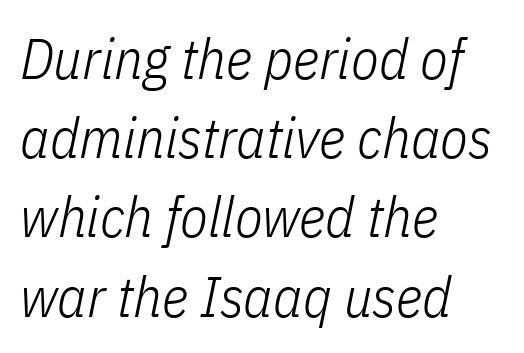
Weight: not bold — regular or lighter. Proportional: the letters do not fall into vertical columns. Horizontal alignment here is leftward, the default for most running prose. Regarding leading, the lines here are spaced in the standard way. The whole block is typeset with a tilt. Rule under the text: the space is simply empty.
